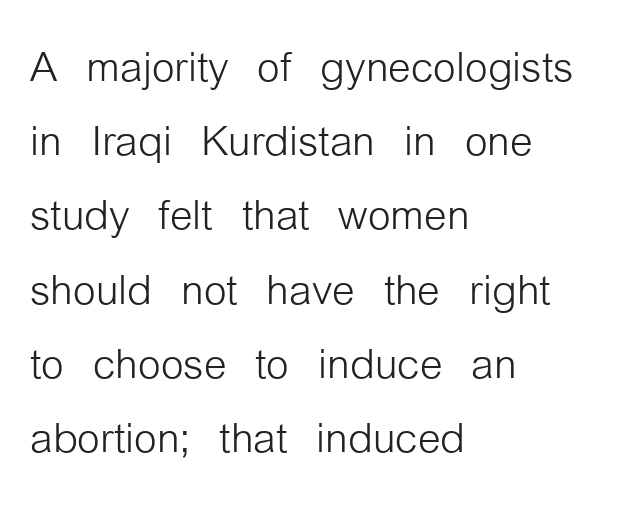
The image shows 58 px light, condensed sans-serif type, upright; set left-aligned, normal line spacing (1.28x), normal letter spacing, not underlined; low stroke contrast and a medium x-height.
